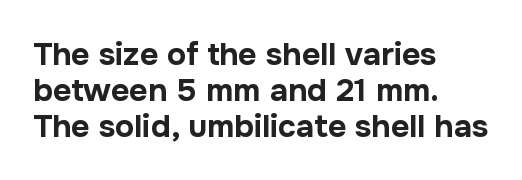
Tracking value appears to be zero — textbook default spacing. This is heavy type, rendered in bold. Style check: upright. A typesetter would call this proportional, since set widths differ per character. No feet cap the strokes, marking this as sans-serif type. Underlining? Definitely not there.
